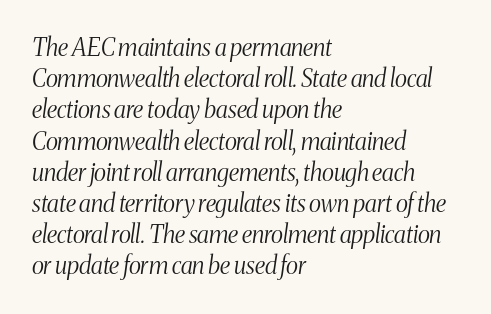
{"italic": "yes", "lean": "right", "slant_degrees": 8, "bold": "no", "underline": "no", "align": "left", "line_spacing": "normal", "line_spacing_ratio": 1.3, "letter_spacing": "normal", "letter_spacing_em": 0.0, "glyph_px": 24}
